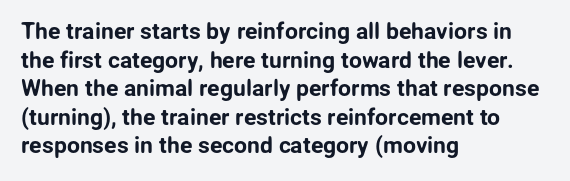
{"italic": "no", "underline": "no", "align": "left", "line_spacing_ratio": 1.24, "letter_spacing": "normal", "letter_spacing_em": 0.0, "glyph_px": 23}
